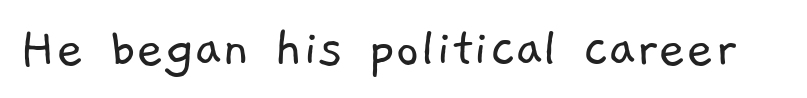
{"serif": "no", "bold": "no", "weight": "light", "width": "normal", "stroke_contrast": "low", "x_height": "medium", "monospaced": "no", "underline": "no", "letter_spacing": "normal", "letter_spacing_em": 0.0, "glyph_px": 59}
